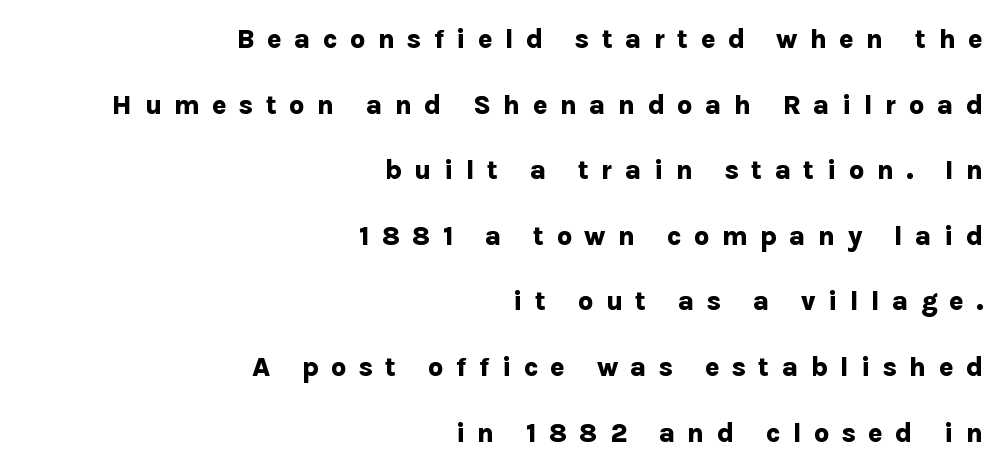
Q: Is the text bold? A: Yes.
Q: Is the text italic (slanted)? A: No, it is upright.
Q: Is the text underlined? A: No.
Q: How is the paragraph aligned? A: Right-aligned.
Q: Is the spacing between letters normal or unusually wide? A: Unusually wide.
Q: Is the spacing between lines tight, normal or loose? A: Loose.
